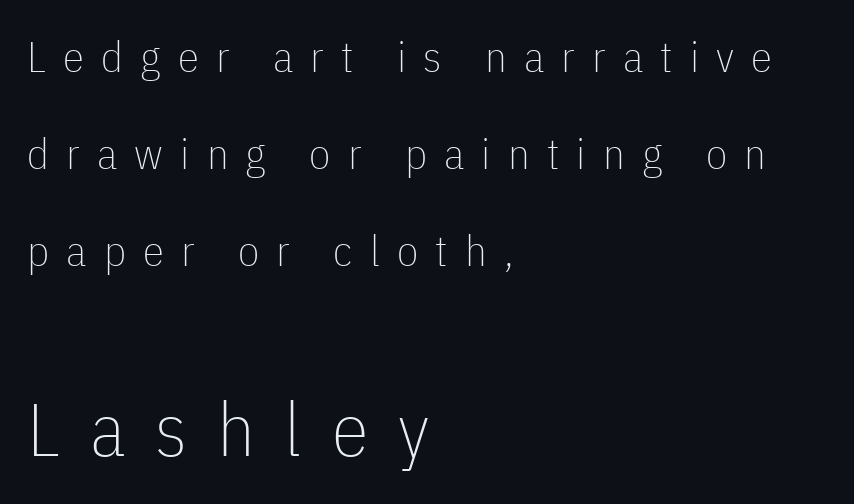
Q: Is the text bold? A: No.
Q: Is the text italic (slanted)? A: No, it is upright.
Q: Is the typeface a serif or a sans-serif typeface? A: Sans-serif.
Q: Is the text underlined? A: No.
Q: How is the paragraph aligned? A: Left-aligned.
Q: Is the spacing between letters normal or unusually wide? A: Unusually wide.
Q: Is the spacing between lines tight, normal or loose? A: Loose.
Q: Which block of text is set in a larger size, the first (top) or the second (bottom)? A: The second (bottom) one.
Q: Width (condensed, normal, or wide)? A: Condensed.
Q: Stroke contrast? A: Low.
Q: x-height? A: Medium.
Q: Monospaced? A: No.
